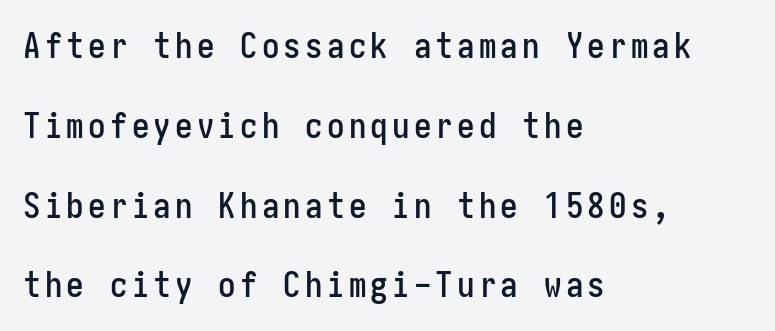
Q: Is the text italic (slanted)? A: No, it is upright.
Q: Is the typeface a serif or a sans-serif typeface? A: Sans-serif.
Q: Is the text underlined? A: No.
Q: How is the paragraph aligned? A: Left-aligned.
Q: Is the spacing between lines tight, normal or loose? A: Loose.
Q: Width (condensed, normal, or wide)? A: Condensed.
Q: Stroke contrast? A: Low.
Q: x-height? A: Medium.
